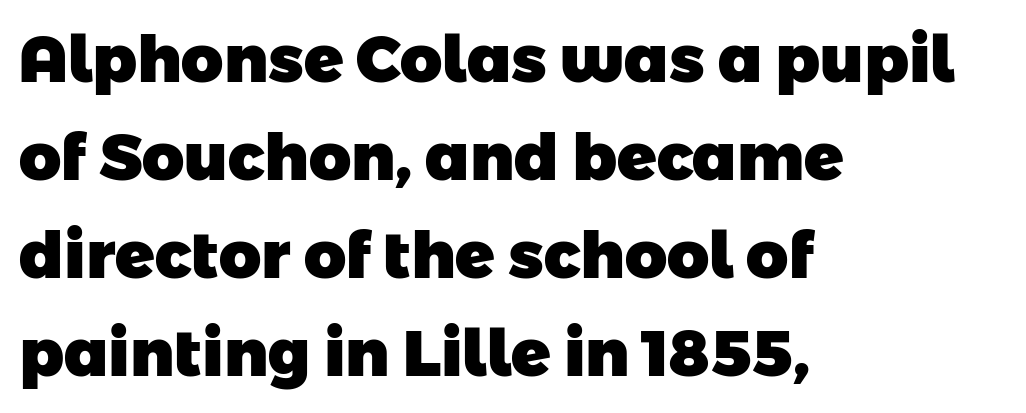
{"serif": "no", "bold": "yes", "weight": "heavy", "width": "normal", "stroke_contrast": "low", "x_height": "medium", "monospaced": "no", "underline": "no", "align": "left", "line_spacing": "normal", "line_spacing_ratio": 1.51, "letter_spacing": "normal", "letter_spacing_em": 0.0, "glyph_px": 65}
